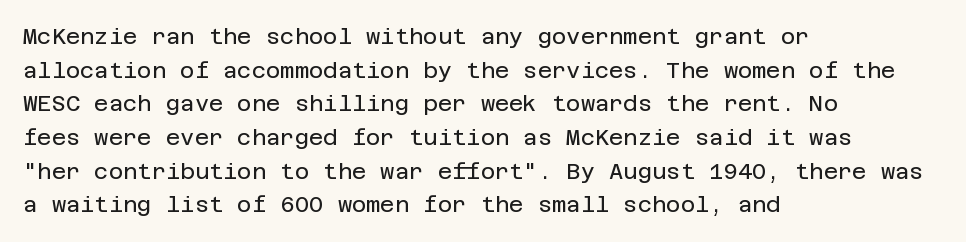
Unbolded letterforms with no extra heft. The letterforms sit shoulder to shoulder at normal distance. Line spacing here is normal. Glance below the letters and you will spot only blank space. Visually the block forms a straight wall on the left and a jagged coastline on the right.
